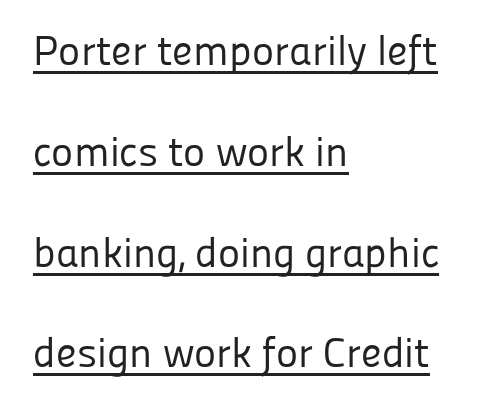
Does the copy run flush right? No — it runs flush left. The vertical gap from one line to the next is large. Does the type have serifs? No, each stem ends abruptly. Think of a printed novel: that variable character pitch is what you see here. Vertical stems look standard width or narrower in stroke.
